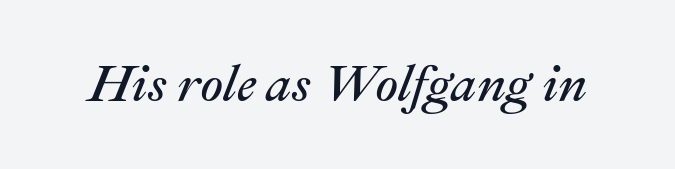
Spacing verdict: proportional, widths tailored to each character. The horizontal fit of the characters is conventional and even. Underline: absent. The typeface has the unassuming heft of standard copy or less. Quick note: italic.
